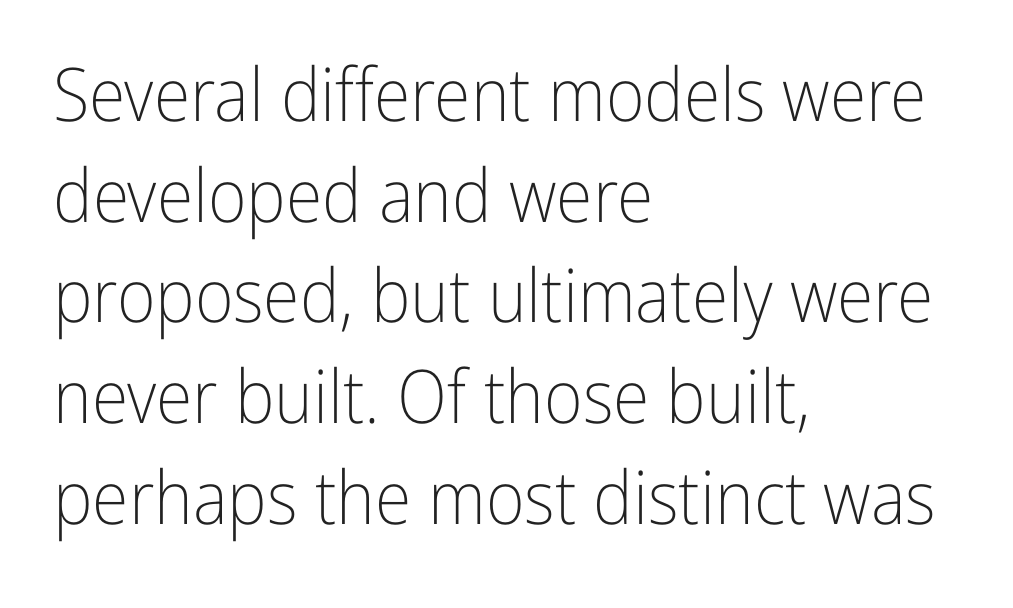
{"serif": "no", "italic": "no", "bold": "no", "weight": "light", "width": "condensed", "stroke_contrast": "low", "x_height": "medium", "monospaced": "no", "underline": "no", "align": "left", "line_spacing": "normal", "line_spacing_ratio": 1.36, "letter_spacing": "normal", "letter_spacing_em": 0.0, "glyph_px": 74}
